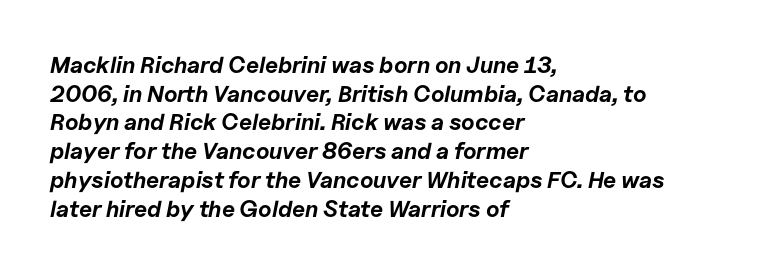
Q: Is the text bold? A: Yes.
Q: Is the text italic (slanted)? A: Yes, it leans right by about 11 degrees.
Q: Is the text underlined? A: No.
Q: How is the paragraph aligned? A: Left-aligned.
Q: Is the spacing between letters normal or unusually wide? A: Normal.
Q: Is the spacing between lines tight, normal or loose? A: Normal.
